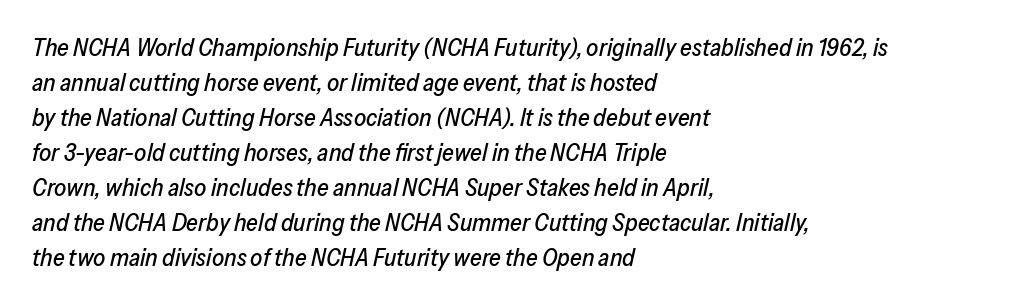
{"italic": "yes", "lean": "right", "slant_degrees": 13, "underline": "no", "align": "left", "line_spacing": "normal", "line_spacing_ratio": 1.46, "letter_spacing": "normal", "letter_spacing_em": 0.0, "glyph_px": 24}
